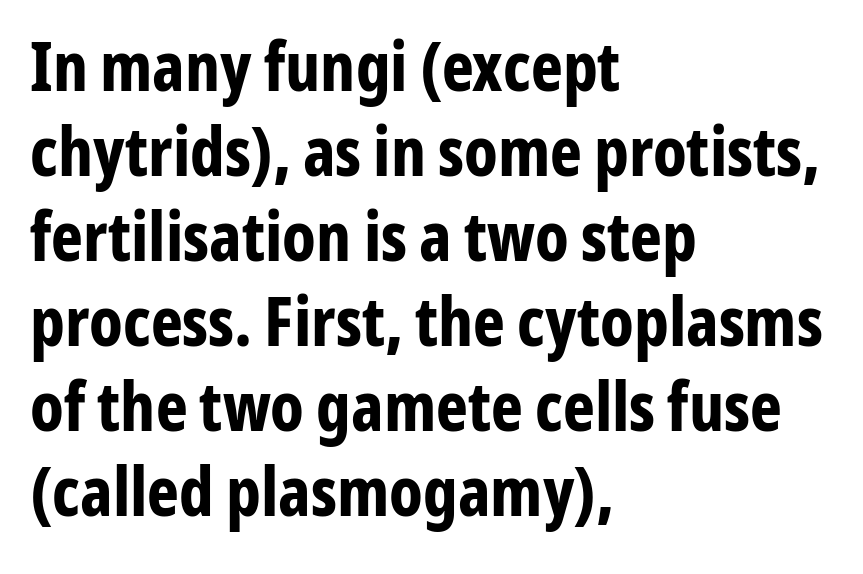
The rows are spaced the way most documents space them. Left-aligned paragraph, ragged on the right. No italicization has been applied; the sample stays upright. Underlining? Definitely not there. Honestly, the letter spacing is just normal — you wouldn't notice it. This is heavy type, rendered in bold.
